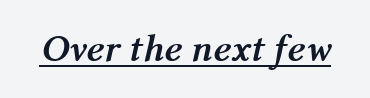
Q: Is the text bold? A: Yes.
Q: Is the text italic (slanted)? A: Yes, it leans right by about 12 degrees.
Q: Is the text underlined? A: Yes.
Q: Is the spacing between letters normal or unusually wide? A: Normal.
Q: Width (condensed, normal, or wide)? A: Normal.
Q: Stroke contrast? A: Medium.
Q: x-height? A: Medium.
Q: Monospaced? A: No.
